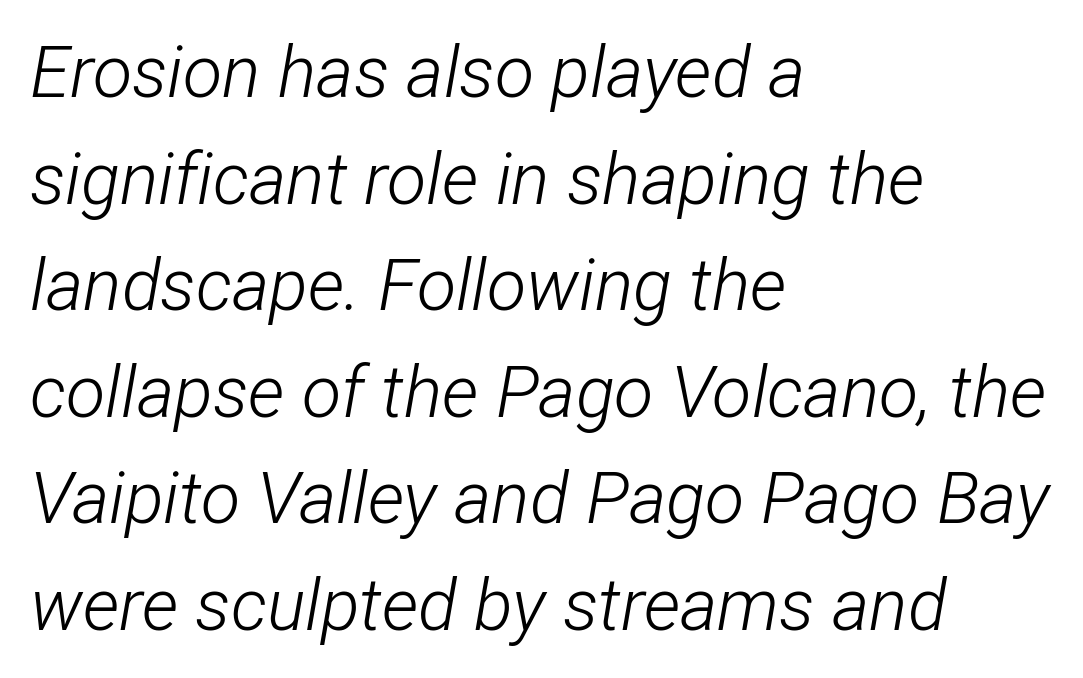
Just letters on the line, the space beneath them empty. Vertically, the passage feels balanced, rows spaced as you'd expect. This is oblique type, the kind used for emphasis or titles. Note the varied advance widths — an 'i' is clearly narrower than an 'm'.
